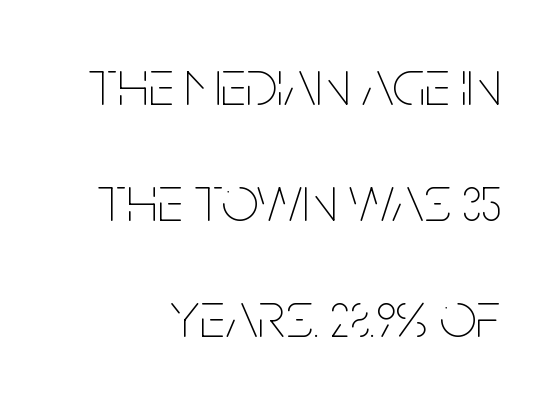
Q: Is the text bold? A: No.
Q: Is the text italic (slanted)? A: No, it is upright.
Q: Is the text underlined? A: No.
Q: How is the paragraph aligned? A: Right-aligned.
Q: Is the spacing between letters normal or unusually wide? A: Normal.
Q: Width (condensed, normal, or wide)? A: Condensed.
Q: Stroke contrast? A: Low.
Q: x-height? A: Large.
Q: Monospaced? A: No.
